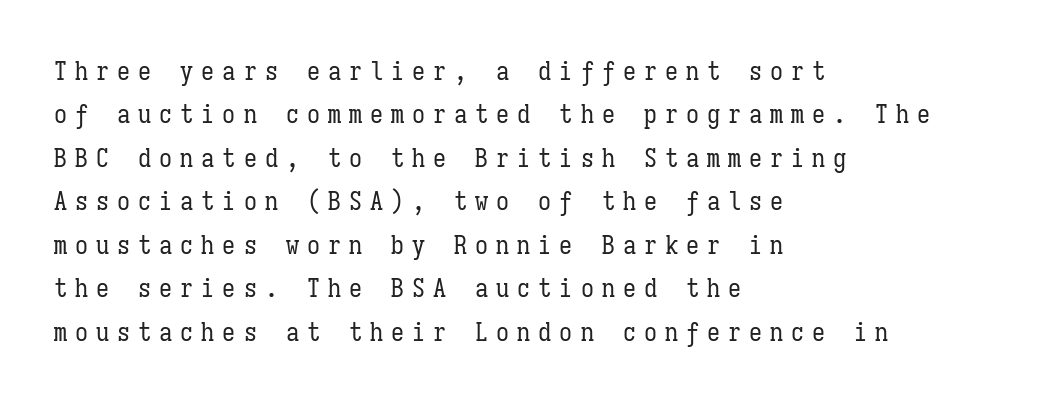
Q: Is the text bold? A: No.
Q: Is the text italic (slanted)? A: No, it is upright.
Q: Is the text underlined? A: No.
Q: How is the paragraph aligned? A: Left-aligned.
Q: Is the spacing between letters normal or unusually wide? A: Unusually wide.
Q: Is the spacing between lines tight, normal or loose? A: Normal.
